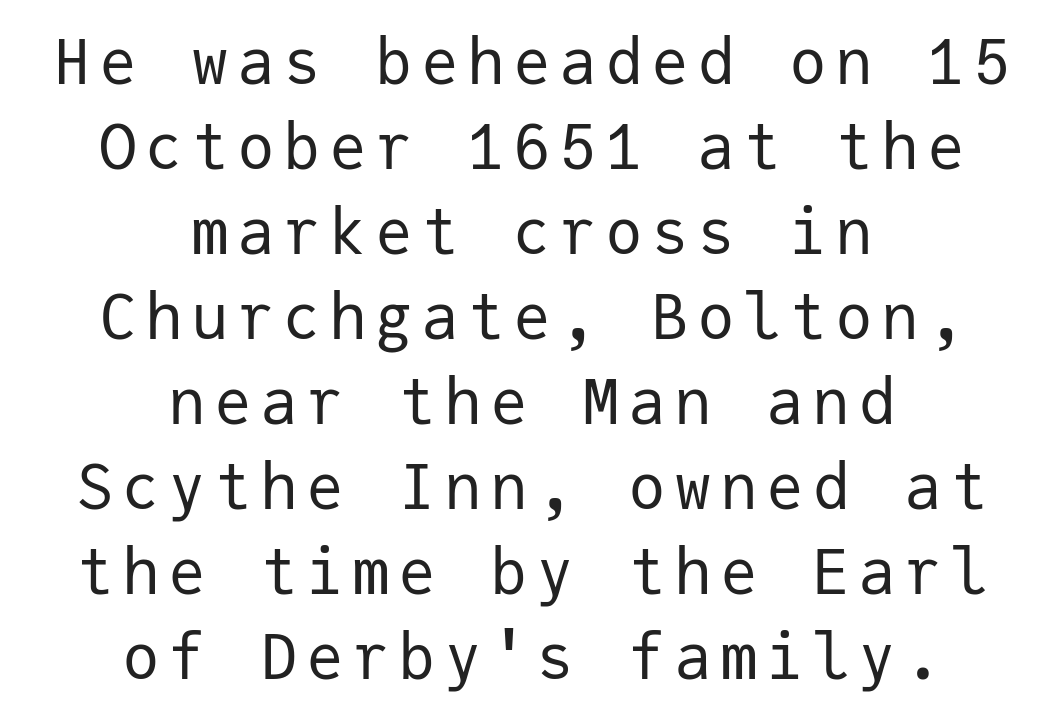
Q: Is the text bold? A: No.
Q: Is the text italic (slanted)? A: No, it is upright.
Q: Is the typeface a serif or a sans-serif typeface? A: Sans-serif.
Q: Is the text underlined? A: No.
Q: How is the paragraph aligned? A: Centered.
Q: Is the spacing between lines tight, normal or loose? A: Normal.
Q: Width (condensed, normal, or wide)? A: Normal.
Q: Stroke contrast? A: Low.
Q: x-height? A: Medium.
Q: Monospaced? A: Yes.
